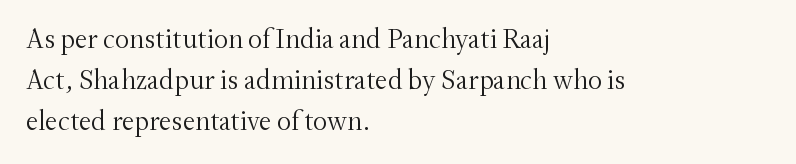
{"serif": "yes", "italic": "no", "bold": "no", "weight": "light", "width": "normal", "stroke_contrast": "medium", "x_height": "small", "monospaced": "no", "underline": "no", "align": "left", "line_spacing": "normal", "line_spacing_ratio": 1.47, "letter_spacing": "normal", "letter_spacing_em": 0.0, "glyph_px": 28}
